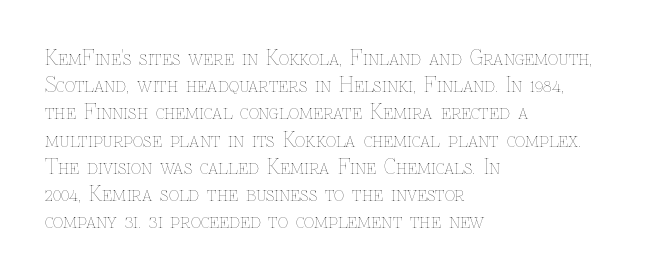
The image shows 20 px text type, upright; set left-aligned, normal line spacing (1.36x), normal letter spacing, not underlined.
